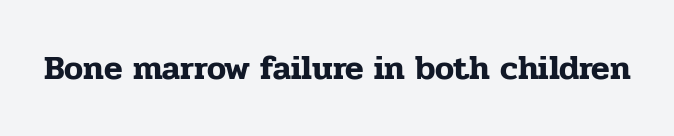
The image shows 34 px serif type, upright; set normal letter spacing, not underlined; low stroke contrast and a medium x-height.
